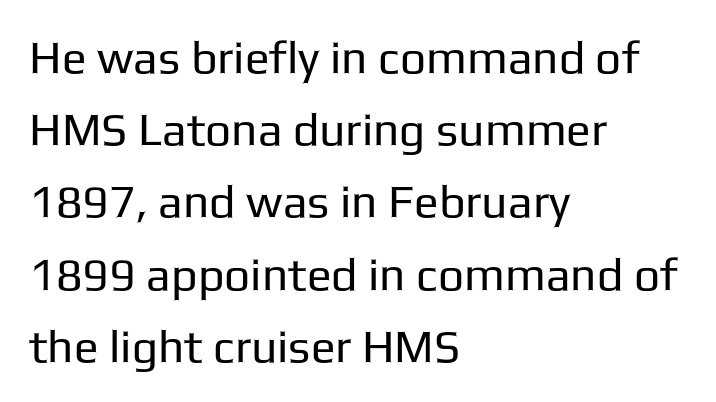
Inter-character spacing is left at the font's built-in metrics. Ordinary non-slanted type is in use. Stem width sits at or under what a default text font uses. The rendering uses a moderate line-height, typical for paragraphs.
